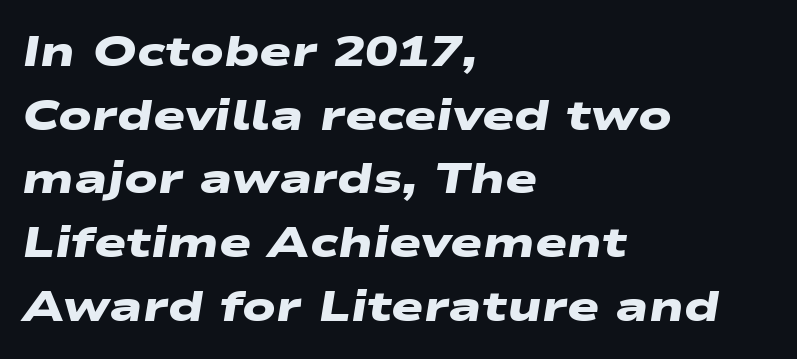
{"serif": "no", "bold": "yes", "weight": "heavy", "width": "wide", "stroke_contrast": "low", "x_height": "medium", "monospaced": "no", "underline": "no", "align": "left", "line_spacing": "normal", "line_spacing_ratio": 1.48, "letter_spacing": "normal", "letter_spacing_em": 0.0, "glyph_px": 43}
